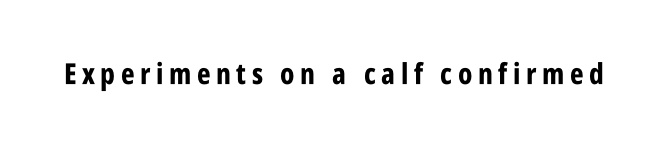
The image shows 29 px bold, condensed sans-serif type, upright; set not underlined; low stroke contrast and a large x-height.
